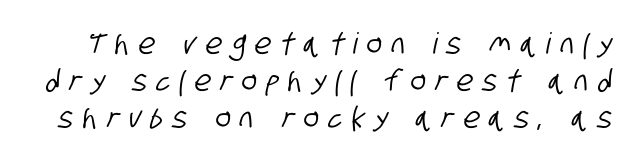
Q: Is the typeface a serif or a sans-serif typeface? A: Sans-serif.
Q: Is the text underlined? A: No.
Q: Is the spacing between letters normal or unusually wide? A: Unusually wide.
Q: Is the spacing between lines tight, normal or loose? A: Normal.
Q: Width (condensed, normal, or wide)? A: Condensed.
Q: Stroke contrast? A: Low.
Q: x-height? A: Large.
Q: Monospaced? A: No.
